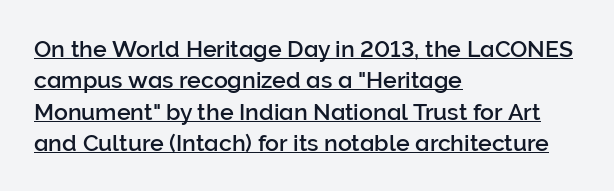
You can tell it's not italic because the verticals are truly vertical. The lines in this sample share a left origin and differ only in where they stop. Underline: present. Evenly set lines give the paragraph a standard silhouette. Characters follow at the spacing the type designer built in.
